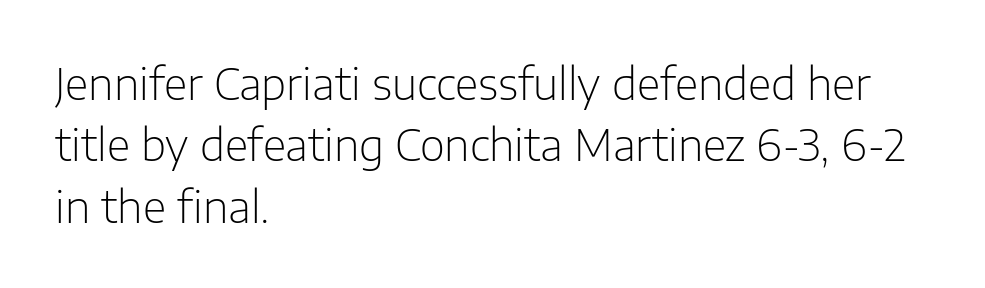
The image shows 43 px light sans-serif type, upright; set left-aligned, normal line spacing (1.43x), normal letter spacing, not underlined; low stroke contrast and a medium x-height.
